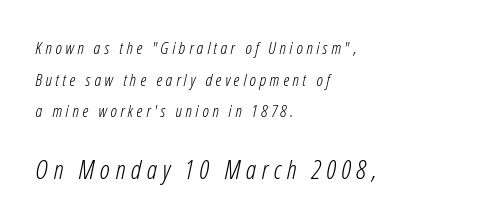
The image shows 26 px text type, italic (leaning right); set left-aligned, line spacing 1.86x, unusually wide letter spacing (+0.21 em), not underlined; the second (bottom) block is 1.53x larger.
